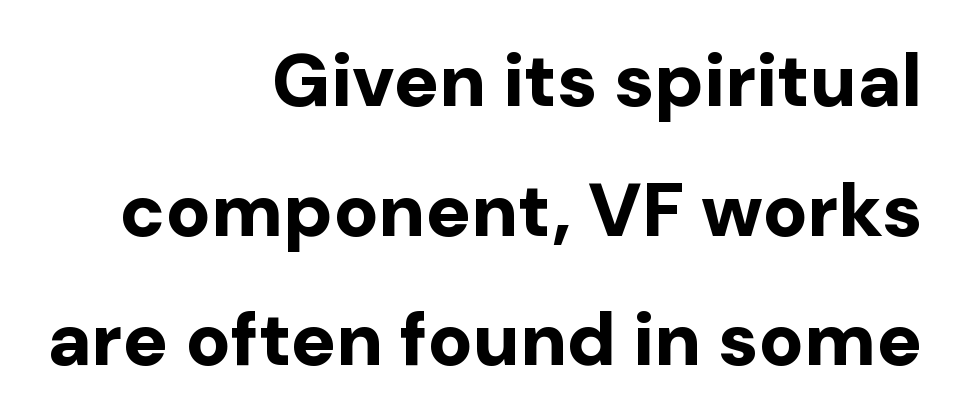
The image shows 75 px bold sans-serif type, upright; set right-aligned, line spacing 1.73x, normal letter spacing, not underlined; low stroke contrast and a medium x-height.
